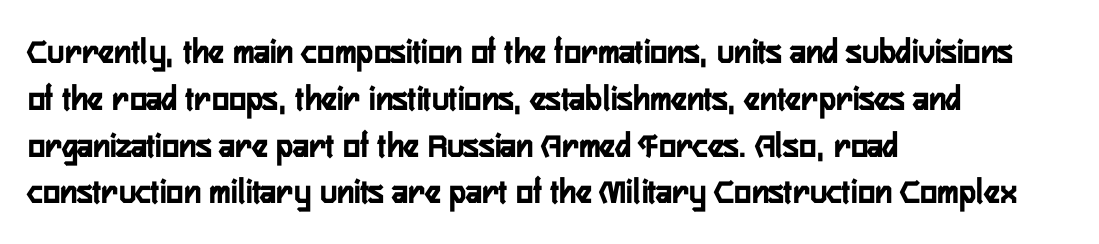
{"serif": "no", "italic": "no", "width": "condensed", "stroke_contrast": "low", "x_height": "medium", "monospaced": "no", "underline": "no", "align": "left", "line_spacing": "normal", "line_spacing_ratio": 1.3, "letter_spacing": "normal", "letter_spacing_em": 0.0, "glyph_px": 36}
